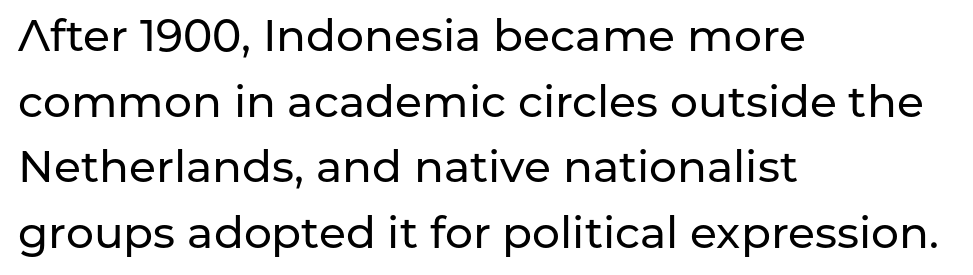
The image shows 44 px sans-serif type, upright; set left-aligned, normal line spacing (1.49x), normal letter spacing, not underlined; low stroke contrast and a medium x-height.
